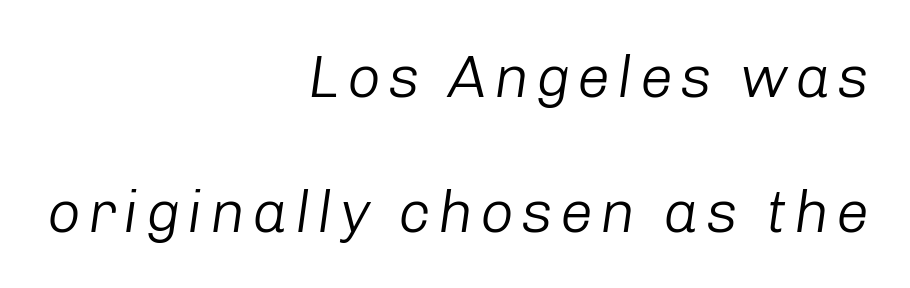
Q: Is the text bold? A: No.
Q: Is the text italic (slanted)? A: Yes, it leans right by about 8 degrees.
Q: Is the text underlined? A: No.
Q: How is the paragraph aligned? A: Right-aligned.
Q: Is the spacing between lines tight, normal or loose? A: Loose.
Q: Width (condensed, normal, or wide)? A: Normal.
Q: Stroke contrast? A: Low.
Q: x-height? A: Medium.
Q: Monospaced? A: No.
